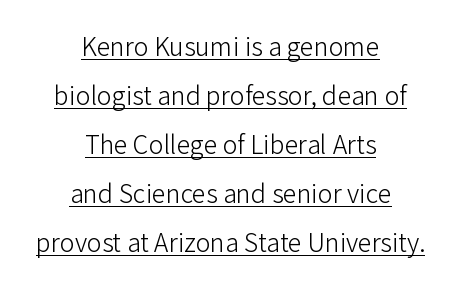
{"italic": "no", "bold": "no", "underline": "yes", "align": "center", "line_spacing": "loose", "line_spacing_ratio": 1.96, "letter_spacing": "normal", "letter_spacing_em": 0.0, "glyph_px": 25}
